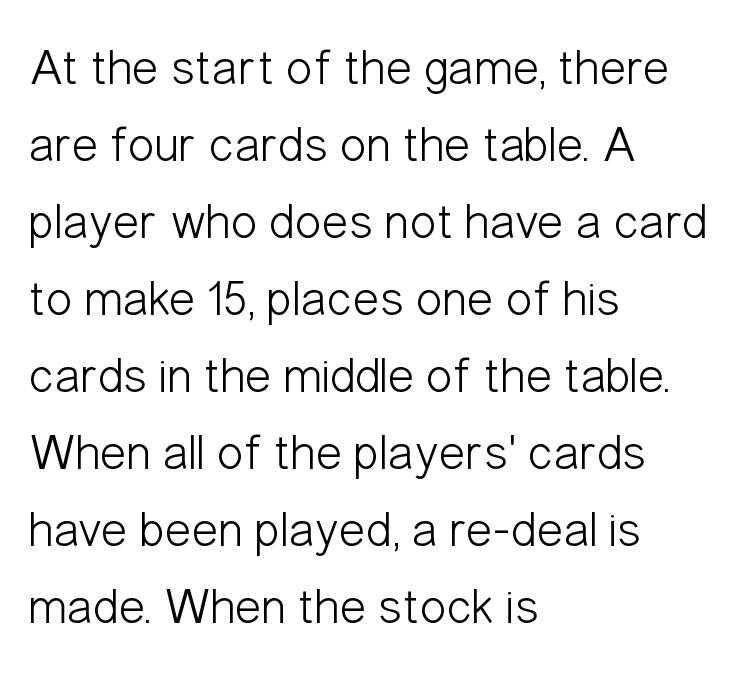
{"serif": "no", "italic": "no", "bold": "no", "weight": "light", "width": "condensed", "stroke_contrast": "low", "x_height": "medium", "monospaced": "no", "underline": "no", "align": "left", "line_spacing": "normal", "line_spacing_ratio": 1.54, "letter_spacing": "normal", "letter_spacing_em": 0.0, "glyph_px": 50}
